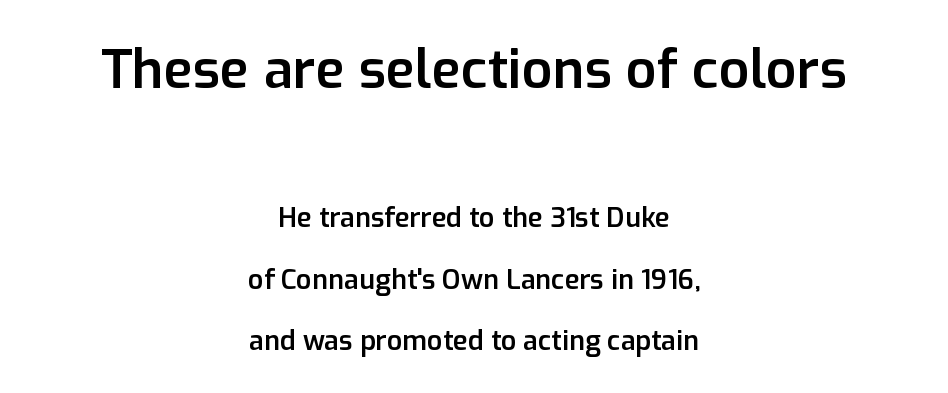
The image shows 54 px semibold sans-serif type, upright; set centered, loose line spacing (2.28x), normal letter spacing, not underlined; the first (top) block is 2.0x larger; low stroke contrast and a medium x-height.
